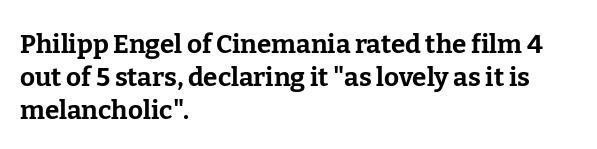
Reading down the column, the eye jumps a familiar distance to each next line. The passage shown is not underscored anywhere. Its strokes are broad and dark, the hallmark of bold type. Quick note: not italic, upright. Observe the ordinary spacing: letters are neighbours, not strangers. Line beginnings align vertically; line endings do not.
